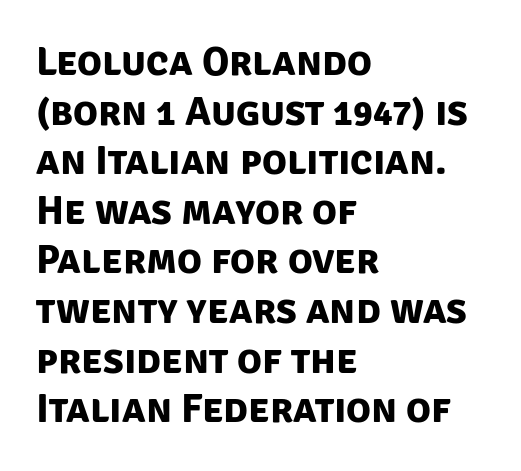
Q: Is the text bold? A: Yes.
Q: Is the typeface a serif or a sans-serif typeface? A: Sans-serif.
Q: Is the text underlined? A: No.
Q: How is the paragraph aligned? A: Left-aligned.
Q: Is the spacing between letters normal or unusually wide? A: Normal.
Q: Width (condensed, normal, or wide)? A: Normal.
Q: Stroke contrast? A: Low.
Q: x-height? A: Large.
Q: Monospaced? A: No.
